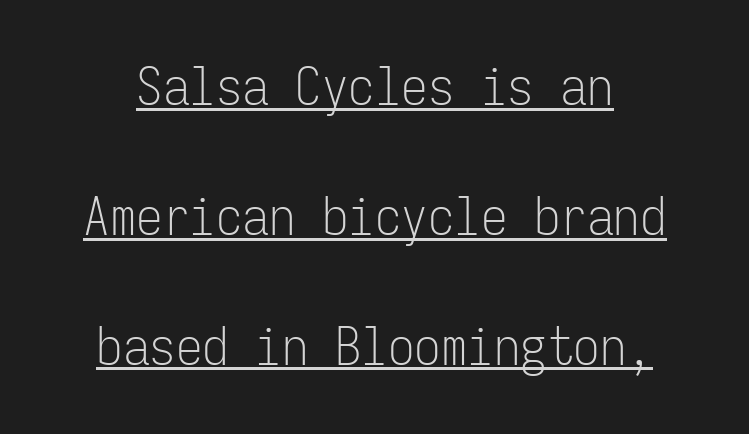
{"serif": "no", "italic": "no", "bold": "no", "weight": "light", "width": "condensed", "stroke_contrast": "low", "x_height": "medium", "monospaced": "yes", "underline": "yes", "line_spacing": "loose", "line_spacing_ratio": 2.45, "letter_spacing": "normal", "letter_spacing_em": 0.0, "glyph_px": 53}
